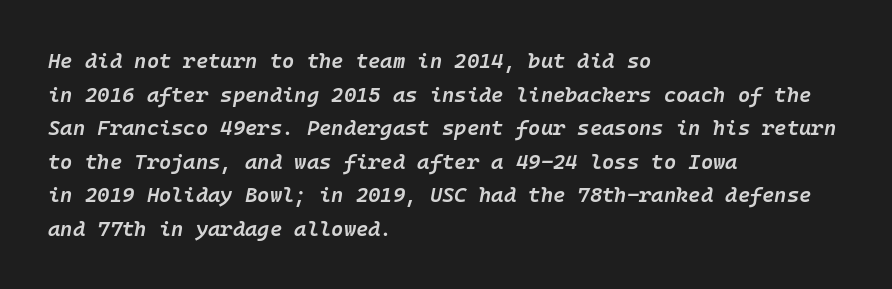
The image shows 21 px text type, italic (leaning right); set left-aligned, normal line spacing (1.6x), normal letter spacing, not underlined.
